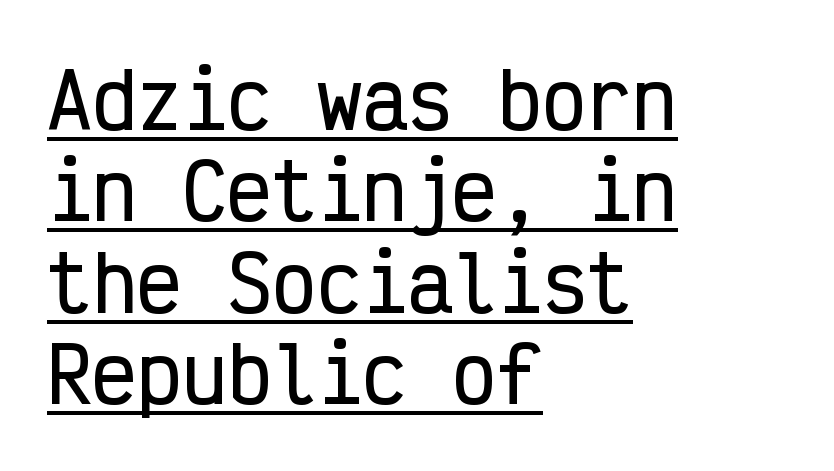
The image shows 75 px condensed sans-serif type, upright, monospaced; set left-aligned, line spacing 1.22x, normal letter spacing, underlined; low stroke contrast and a medium x-height.
